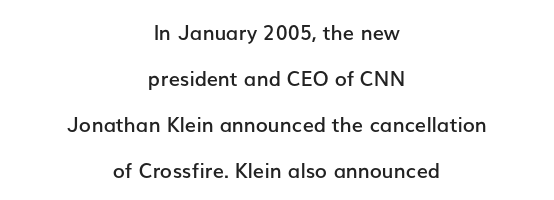
The image shows 20 px text type, upright; set centered, loose line spacing (2.3x), normal letter spacing, not underlined.
